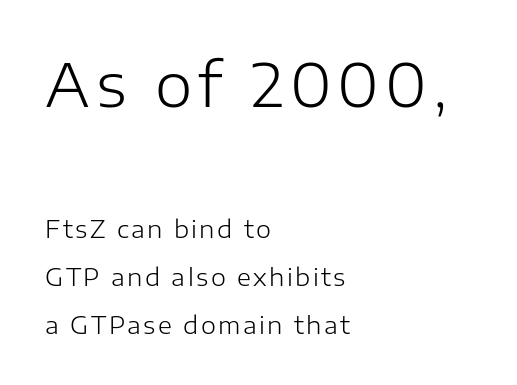
{"serif": "no", "italic": "no", "bold": "no", "weight": "light", "width": "normal", "stroke_contrast": "low", "x_height": "medium", "monospaced": "no", "underline": "no", "align": "left", "line_spacing": "loose", "line_spacing_ratio": 2.0, "larger_block": "first", "size_ratio": 2.5, "glyph_px": 60}
